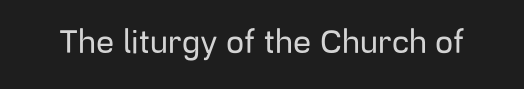
Rendered with straight, roman letterforms. You could not count columns in this text — the font is proportionally spaced. Rule under the text: the space is simply empty. The letters carry no serifs — their stems end cleanly without finishing strokes. This sample uses plain, unmodified letter spacing.
